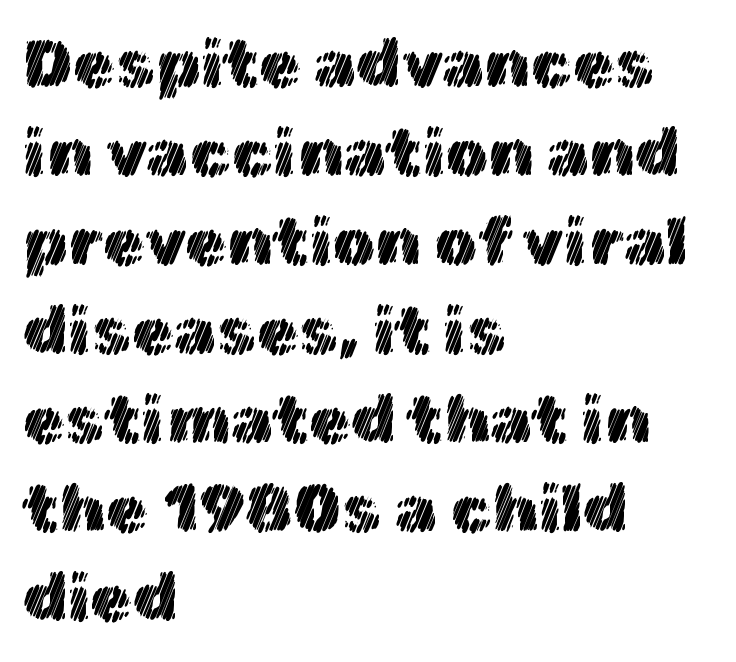
{"italic": "no", "width": "normal", "x_height": "medium", "monospaced": "no", "underline": "no", "align": "left", "line_spacing": "normal", "line_spacing_ratio": 1.31, "letter_spacing": "normal", "letter_spacing_em": 0.0, "glyph_px": 68}
